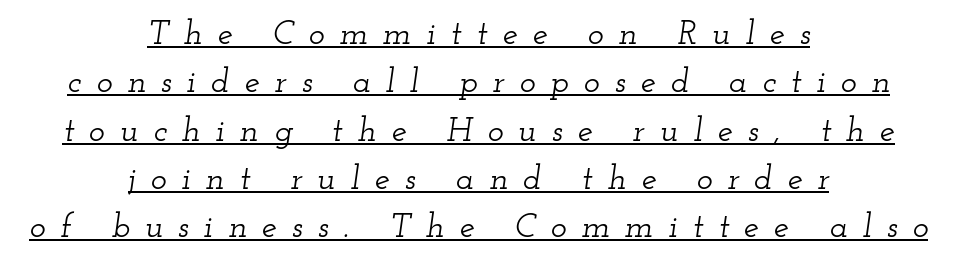
The image shows 34 px wide serif type, italic (leaning right); set centered, normal line spacing (1.42x), unusually wide letter spacing (+0.44 em), underlined; low stroke contrast and a small x-height.
